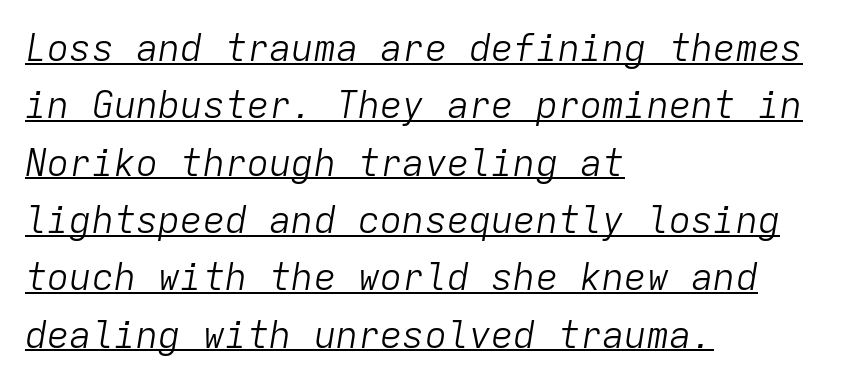
The image shows 37 px light type, italic (leaning right), monospaced; set left-aligned, normal line spacing (1.55x), normal letter spacing, underlined; low stroke contrast and a medium x-height.
